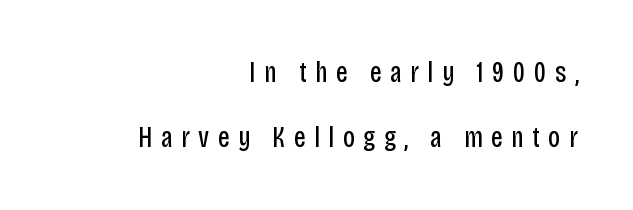
Examine the stroke ends and you'll find no serifs. Substantial extra tracking has been applied to these lines. This sample has the flowing, uneven cadence of proportional lettering. Each stroke keeps to a modest, everyday thickness or less.
